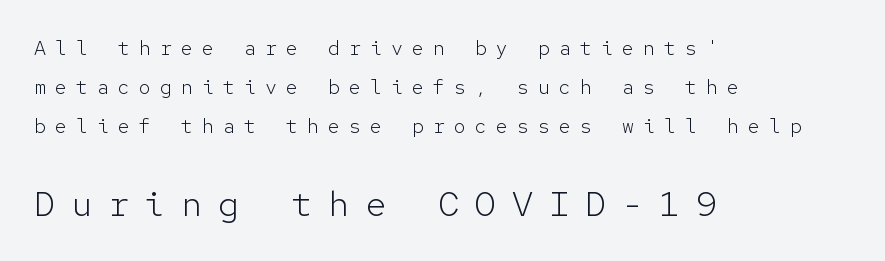
Q: Is the text bold? A: No.
Q: Is the text italic (slanted)? A: No, it is upright.
Q: Is the typeface a serif or a sans-serif typeface? A: Sans-serif.
Q: Is the text underlined? A: No.
Q: How is the paragraph aligned? A: Left-aligned.
Q: Is the spacing between letters normal or unusually wide? A: Unusually wide.
Q: Is the spacing between lines tight, normal or loose? A: Loose.
Q: Which block of text is set in a larger size, the first (top) or the second (bottom)? A: The second (bottom) one.
Q: Width (condensed, normal, or wide)? A: Normal.
Q: Stroke contrast? A: Low.
Q: x-height? A: Medium.
Q: Monospaced? A: Yes.
